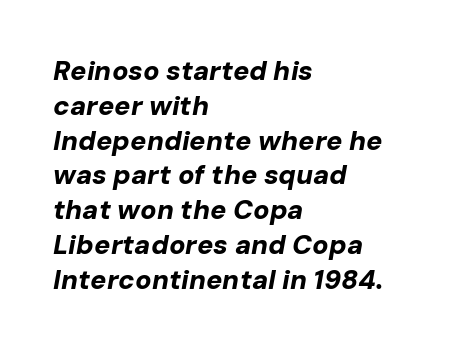
You could call the tracking neutral — neither tight nor loose. If you drew a ruler down the left edge, every line would touch it. As a designer I'd log this as weight 700, bold. Beneath every word, the page is bare. Designer's note — italics engaged.
